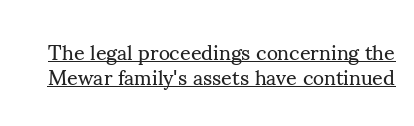
Q: Is the text bold? A: No.
Q: Is the text italic (slanted)? A: No, it is upright.
Q: Is the text underlined? A: Yes.
Q: Is the spacing between letters normal or unusually wide? A: Normal.
